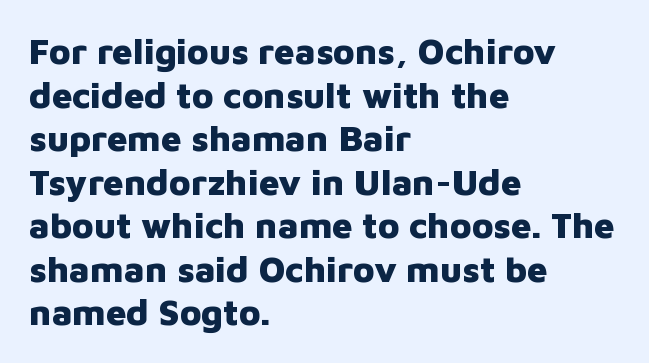
Q: Is the text bold? A: Yes.
Q: Is the text italic (slanted)? A: No, it is upright.
Q: Is the typeface a serif or a sans-serif typeface? A: Sans-serif.
Q: Is the text underlined? A: No.
Q: How is the paragraph aligned? A: Left-aligned.
Q: Is the spacing between letters normal or unusually wide? A: Normal.
Q: Width (condensed, normal, or wide)? A: Normal.
Q: Stroke contrast? A: Low.
Q: x-height? A: Medium.
Q: Monospaced? A: No.
